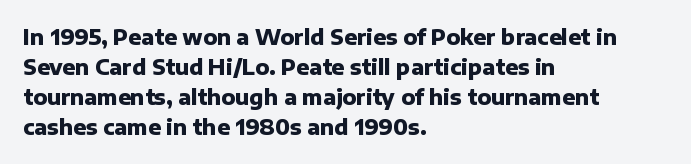
Q: Is the text bold? A: Yes.
Q: Is the text italic (slanted)? A: No, it is upright.
Q: Is the text underlined? A: No.
Q: How is the paragraph aligned? A: Left-aligned.
Q: Is the spacing between letters normal or unusually wide? A: Normal.
Q: Is the spacing between lines tight, normal or loose? A: Normal.
